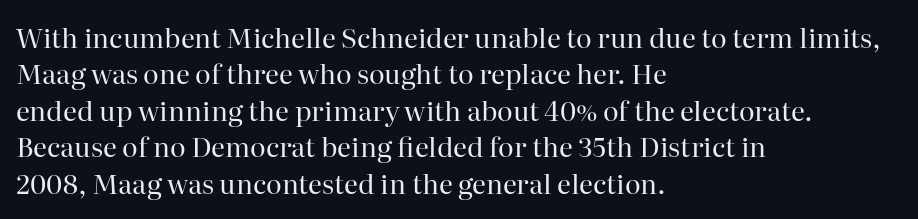
The image shows 27 px text type, upright; set left-aligned, normal line spacing (1.35x), normal letter spacing, not underlined.
